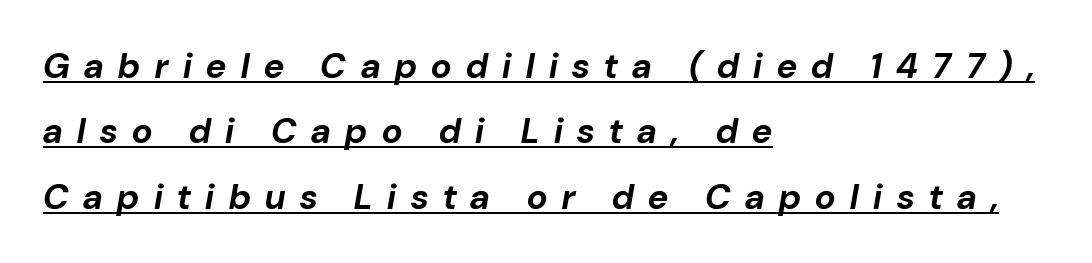
Q: Is the text bold? A: Yes.
Q: Is the text italic (slanted)? A: Yes, it leans right by about 10 degrees.
Q: Is the text underlined? A: Yes.
Q: How is the paragraph aligned? A: Left-aligned.
Q: Is the spacing between letters normal or unusually wide? A: Unusually wide.
Q: Width (condensed, normal, or wide)? A: Normal.
Q: Stroke contrast? A: Low.
Q: x-height? A: Medium.
Q: Monospaced? A: No.
